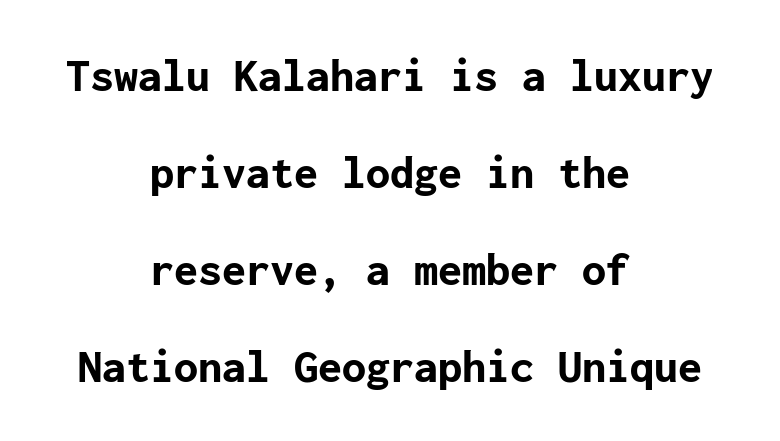
The image shows 48 px bold sans-serif type, upright; set centered, loose line spacing (2.02x), normal letter spacing, not underlined; low stroke contrast and a medium x-height.
